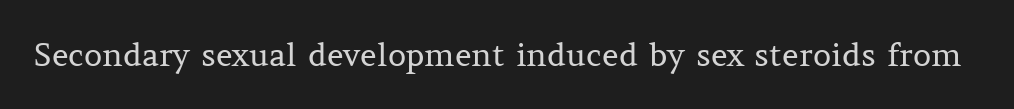
{"serif": "yes", "italic": "no", "bold": "no", "weight": "regular", "width": "normal", "stroke_contrast": "medium", "x_height": "medium", "monospaced": "no", "underline": "no", "letter_spacing": "normal", "letter_spacing_em": 0.0, "glyph_px": 32}
